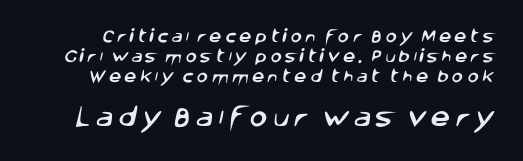
Q: Is the text underlined? A: No.
Q: Is the spacing between letters normal or unusually wide? A: Unusually wide.
Q: Is the spacing between lines tight, normal or loose? A: Normal.
Q: Which block of text is set in a larger size, the first (top) or the second (bottom)? A: The second (bottom) one.
